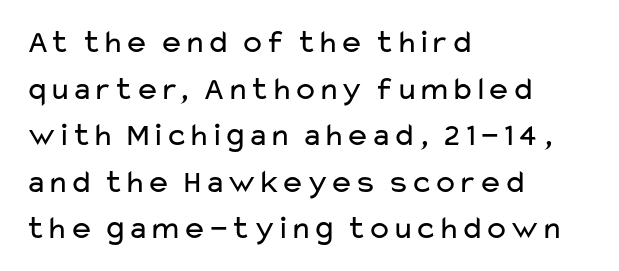
You could not count columns in this text — the font is proportionally spaced. Words float on clear page, feet unadorned. The rendering keeps characters at their native spacing. Line spacing here is normal. When letters stand straight like this, we call the style roman or upright. This rendering uses left alignment, leaving the right contour irregular.
